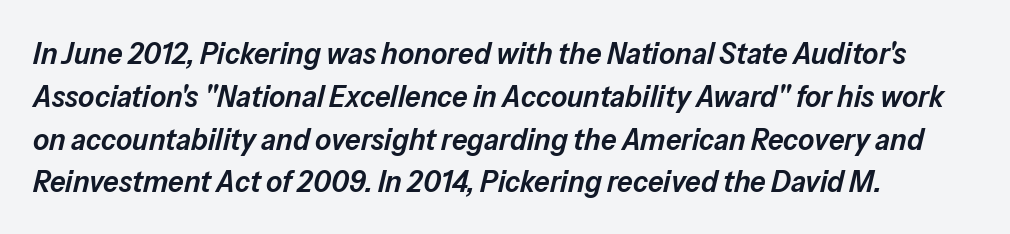
The image shows 31 px semibold type, italic (leaning right); set left-aligned, normal line spacing (1.38x), normal letter spacing, not underlined; low stroke contrast and a medium x-height.
